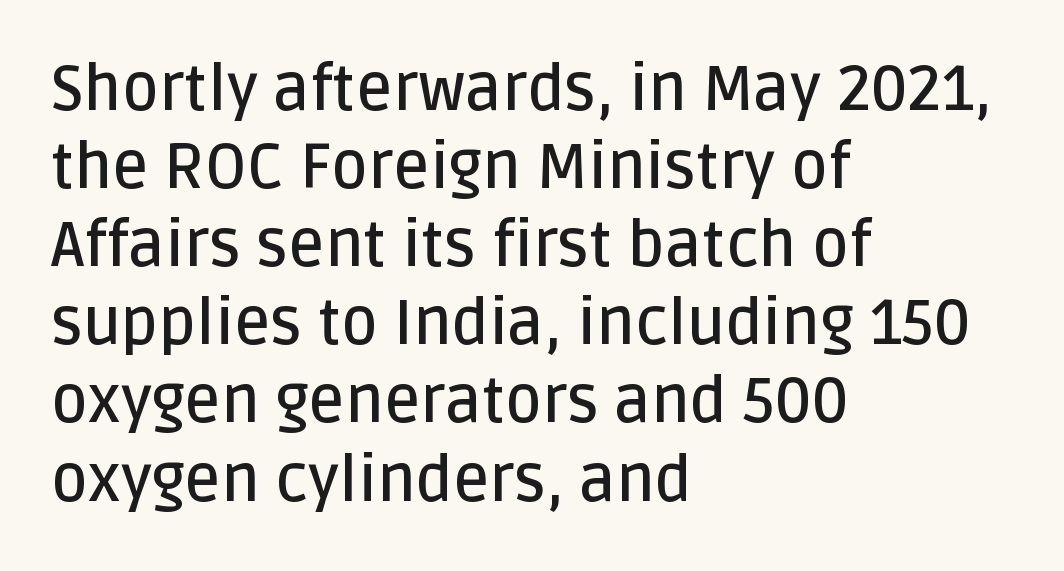
Q: Is the text bold? A: Semi-bold.
Q: Is the text italic (slanted)? A: No, it is upright.
Q: Is the typeface a serif or a sans-serif typeface? A: Sans-serif.
Q: Is the text underlined? A: No.
Q: How is the paragraph aligned? A: Left-aligned.
Q: Is the spacing between letters normal or unusually wide? A: Normal.
Q: Width (condensed, normal, or wide)? A: Normal.
Q: Stroke contrast? A: Low.
Q: x-height? A: Large.
Q: Monospaced? A: No.
